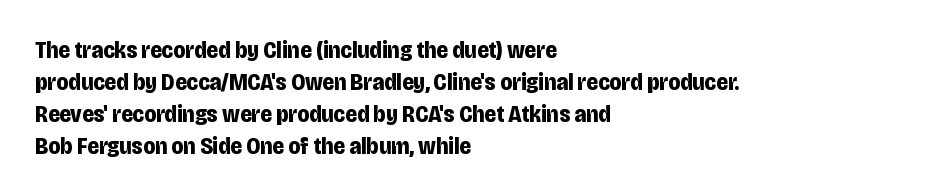
How are the letters spaced? Ordinarily, with no added tracking. Left-aligned paragraph, ragged on the right. The rows are spaced the way most documents space them. The glyphs are unaccompanied by any horizontal stroke below them. Weight check: bold — yes, fully. Ordinary non-slanted type is in use.
